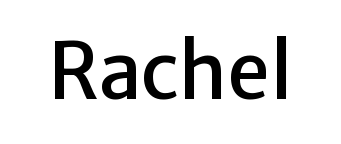
{"serif": "no", "italic": "no", "width": "normal", "stroke_contrast": "low", "x_height": "medium", "monospaced": "no", "underline": "no", "letter_spacing": "normal", "letter_spacing_em": 0.0, "glyph_px": 77}
